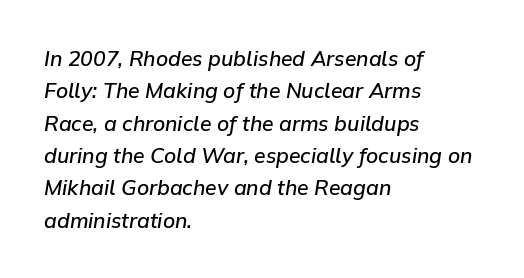
{"italic": "yes", "lean": "right", "slant_degrees": 9, "bold": "semi", "underline": "no", "align": "left", "line_spacing": "normal", "line_spacing_ratio": 1.54, "letter_spacing": "normal", "letter_spacing_em": 0.0, "glyph_px": 21}
